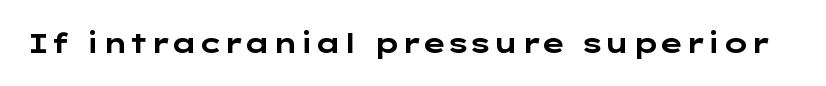
The image shows 27 px bold type, upright; set normal letter spacing, not underlined.
